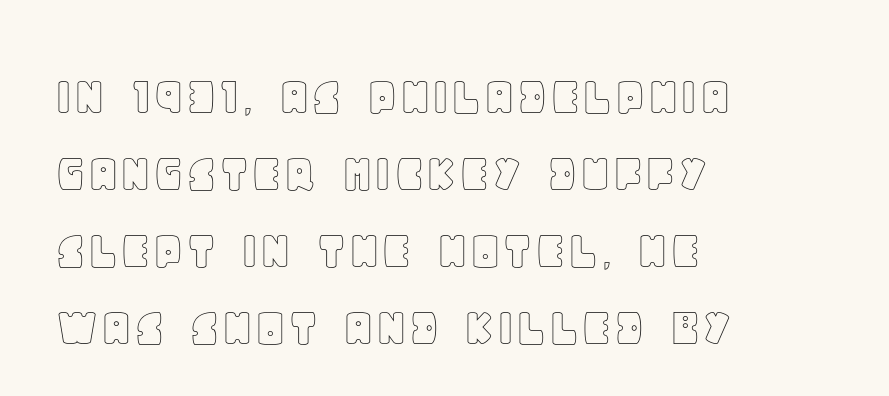
Q: Is the text italic (slanted)? A: No, it is upright.
Q: Is the text underlined? A: No.
Q: How is the paragraph aligned? A: Left-aligned.
Q: Is the spacing between letters normal or unusually wide? A: Normal.
Q: Is the spacing between lines tight, normal or loose? A: Normal.
Q: Width (condensed, normal, or wide)? A: Normal.
Q: x-height? A: Large.
Q: Monospaced? A: No.
